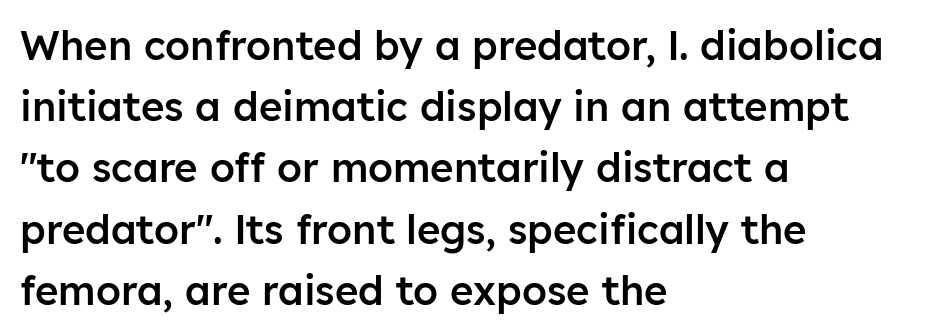
{"serif": "no", "italic": "no", "bold": "semi", "weight": "semibold", "width": "normal", "stroke_contrast": "low", "x_height": "medium", "monospaced": "no", "underline": "no", "align": "left", "line_spacing": "normal", "line_spacing_ratio": 1.53, "letter_spacing": "normal", "letter_spacing_em": 0.0, "glyph_px": 40}
